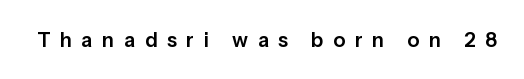
Q: Is the text italic (slanted)? A: No, it is upright.
Q: Is the text underlined? A: No.
Q: Is the spacing between letters normal or unusually wide? A: Unusually wide.
